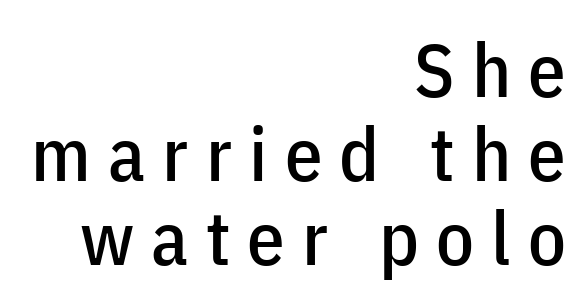
Caption: expanded tracking, letters set apart. Nope, no serifs anywhere on these letters. The paragraph has a hard right edge and a soft left edge. The glyphs are unaccompanied by any horizontal stroke below them. You could barely slide anything between these rows.
